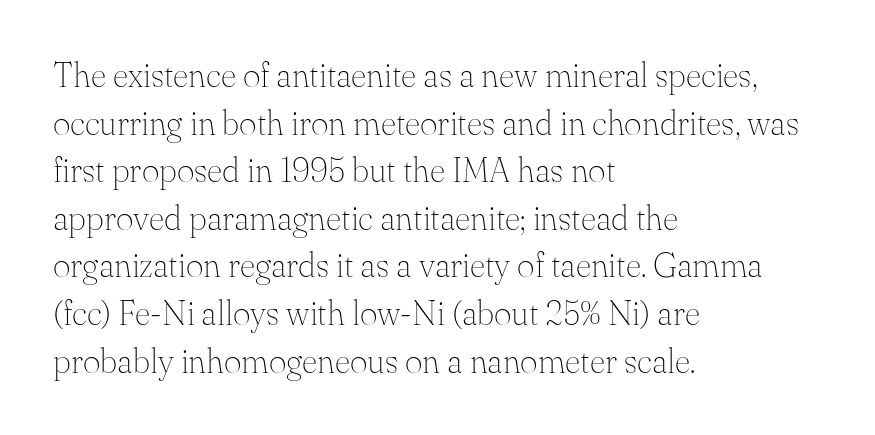
{"serif": "yes", "italic": "no", "bold": "no", "weight": "thin", "width": "normal", "stroke_contrast": "medium", "x_height": "small", "monospaced": "no", "underline": "no", "align": "left", "line_spacing": "normal", "line_spacing_ratio": 1.4, "letter_spacing": "normal", "letter_spacing_em": 0.0, "glyph_px": 34}
